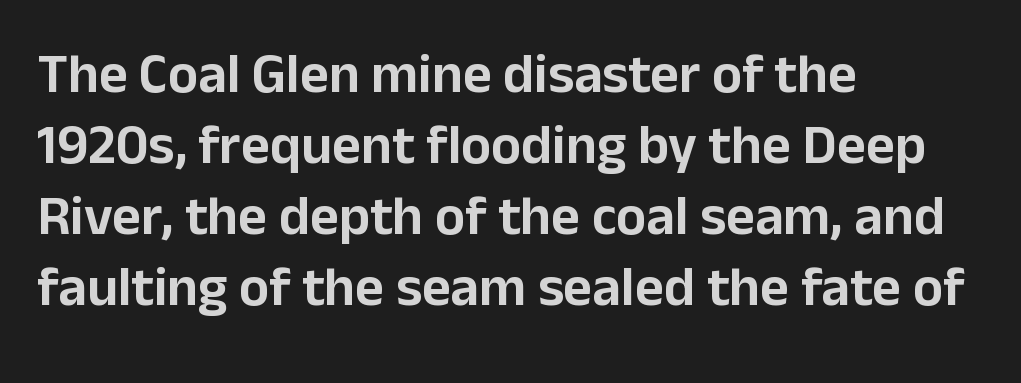
Serif or sans? Sans — the stroke terminals are bare. The passage is arranged the way most books set body copy — flush left. Every character sits straight up, as roman type does. Normally led — the rows are evenly, conventionally spaced. The baseline area is clear.
